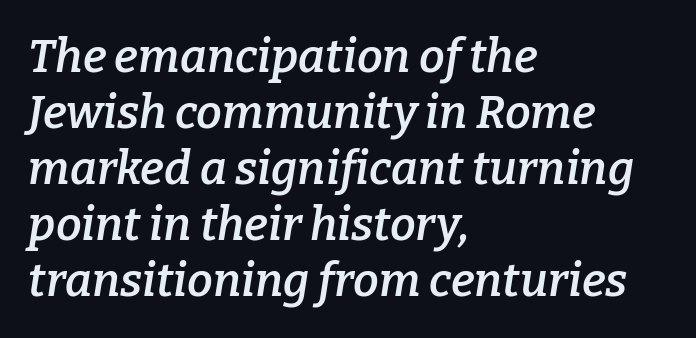
{"serif": "yes", "italic": "yes", "lean": "right", "slant_degrees": 9, "bold": "semi", "weight": "semibold", "width": "normal", "stroke_contrast": "low", "x_height": "medium", "monospaced": "no", "underline": "no", "align": "left", "line_spacing_ratio": 1.22, "letter_spacing": "normal", "letter_spacing_em": 0.0, "glyph_px": 46}
